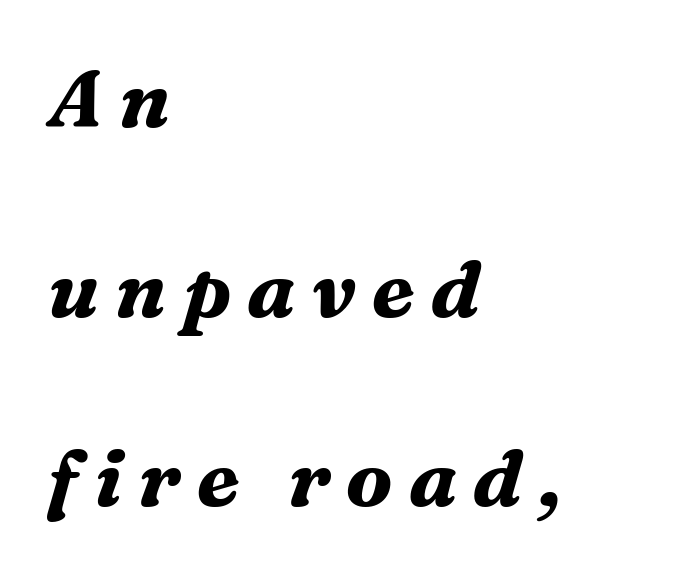
Q: Is the text bold? A: Yes.
Q: Is the text italic (slanted)? A: Yes, it leans right by about 16 degrees.
Q: Is the typeface a serif or a sans-serif typeface? A: Serif.
Q: Is the text underlined? A: No.
Q: How is the paragraph aligned? A: Left-aligned.
Q: Is the spacing between letters normal or unusually wide? A: Unusually wide.
Q: Is the spacing between lines tight, normal or loose? A: Loose.
Q: Width (condensed, normal, or wide)? A: Normal.
Q: Stroke contrast? A: Medium.
Q: x-height? A: Medium.
Q: Monospaced? A: No.
